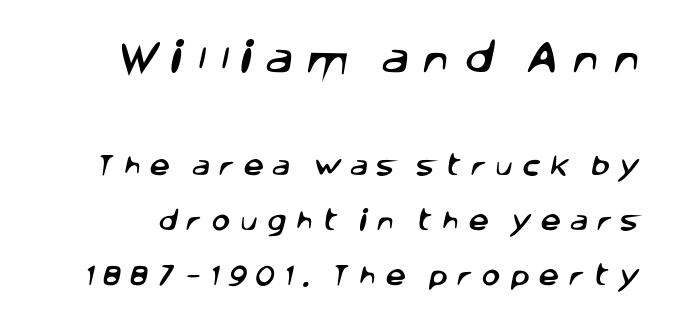
Q: Is the typeface a serif or a sans-serif typeface? A: Sans-serif.
Q: Is the text underlined? A: No.
Q: Is the spacing between letters normal or unusually wide? A: Unusually wide.
Q: Is the spacing between lines tight, normal or loose? A: Loose.
Q: Which block of text is set in a larger size, the first (top) or the second (bottom)? A: The first (top) one.
Q: Width (condensed, normal, or wide)? A: Normal.
Q: Stroke contrast? A: Low.
Q: x-height? A: Large.
Q: Monospaced? A: No.
